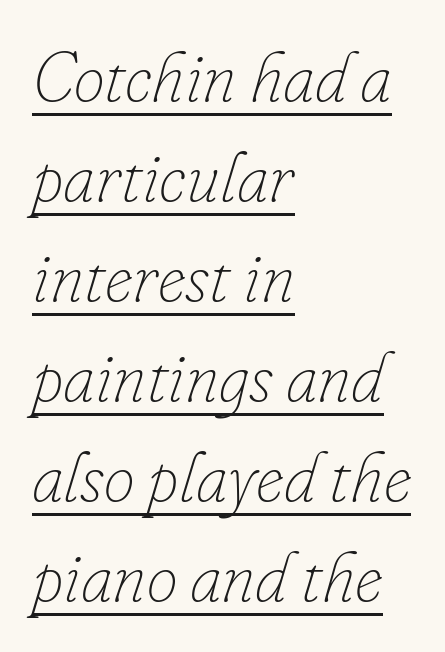
{"italic": "yes", "lean": "right", "slant_degrees": 16, "bold": "no", "weight": "thin", "width": "normal", "stroke_contrast": "low", "x_height": "small", "monospaced": "no", "underline": "yes", "align": "left", "line_spacing": "normal", "line_spacing_ratio": 1.43, "letter_spacing": "normal", "letter_spacing_em": 0.0, "glyph_px": 70}
